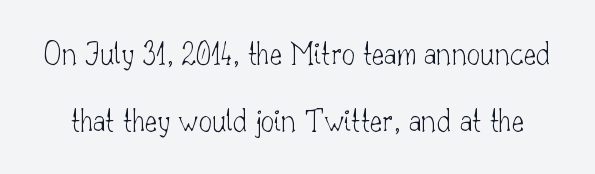
The image shows 33 px thin serif type, upright; set loose line spacing (2.04x), normal letter spacing, not underlined; low stroke contrast and a small x-height.
